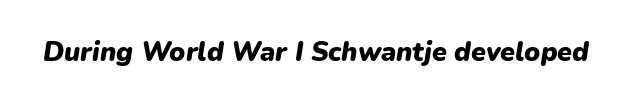
The image shows 27 px bold type, italic (leaning right); set normal letter spacing, not underlined.
